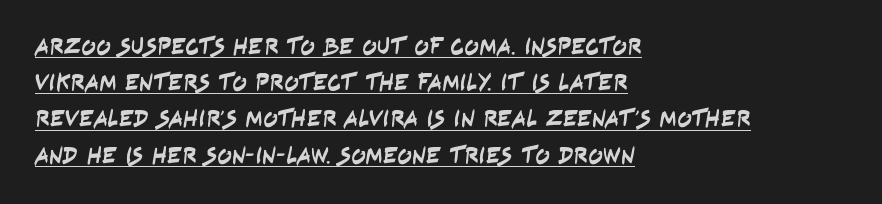
{"underline": "yes", "align": "left", "line_spacing": "normal", "line_spacing_ratio": 1.51, "letter_spacing": "normal", "letter_spacing_em": 0.0, "glyph_px": 24}
